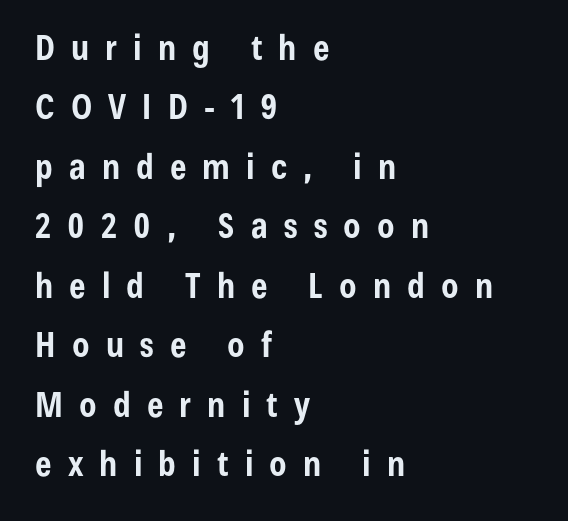
Quick note: underline off. The rendering anchors every line to the left-hand side. You could not count columns in this text — the font is proportionally spaced. The line-height multiplier appears to be the usual default.
